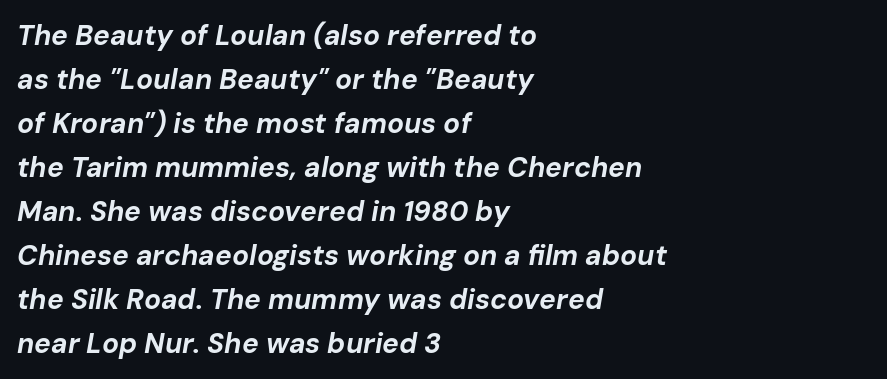
Q: Is the text bold? A: Yes.
Q: Is the text italic (slanted)? A: Yes, it leans right by about 10 degrees.
Q: Is the text underlined? A: No.
Q: How is the paragraph aligned? A: Left-aligned.
Q: Is the spacing between letters normal or unusually wide? A: Normal.
Q: Is the spacing between lines tight, normal or loose? A: Normal.
Q: Width (condensed, normal, or wide)? A: Normal.
Q: Stroke contrast? A: Low.
Q: x-height? A: Medium.
Q: Monospaced? A: No.
